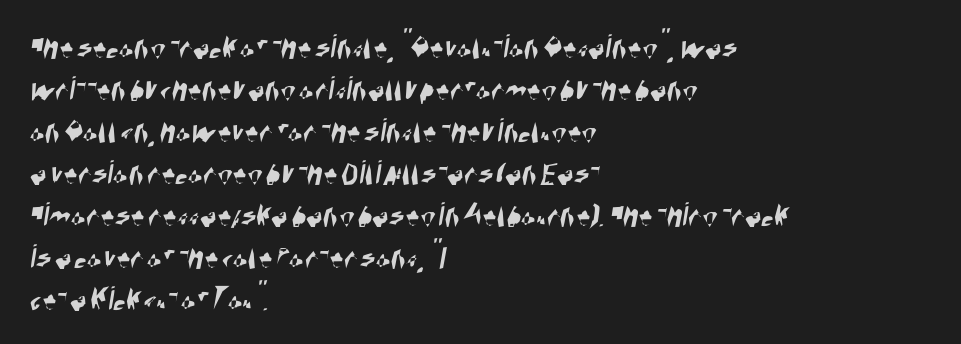
Q: Is the typeface a serif or a sans-serif typeface? A: Sans-serif.
Q: Is the text underlined? A: No.
Q: How is the paragraph aligned? A: Left-aligned.
Q: Is the spacing between letters normal or unusually wide? A: Normal.
Q: Width (condensed, normal, or wide)? A: Condensed.
Q: Stroke contrast? A: High.
Q: x-height? A: Large.
Q: Monospaced? A: No.
